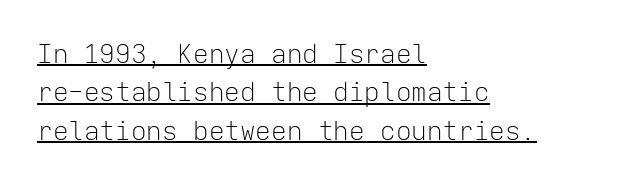
The image shows 26 px text type, upright; set left-aligned, normal line spacing (1.48x), normal letter spacing, underlined.
